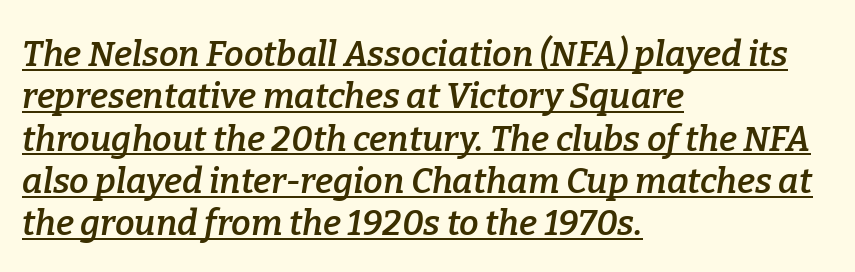
Teacher's note: observe the even left margin — that is flush-left alignment. The string is rendered with underlining switched on. Proportional: the letters do not fall into vertical columns. There is no visible air inserted between adjacent glyphs. A bit beefed up — I'd call it semibold rather than bold. Examine the stroke ends and you'll spot serifs.
